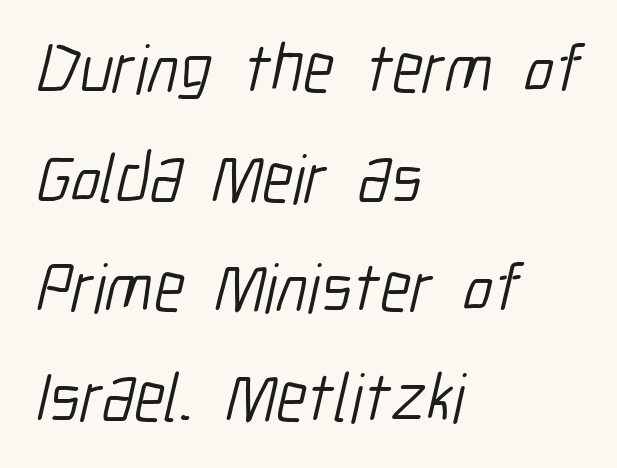
{"serif": "no", "bold": "no", "weight": "light", "width": "condensed", "stroke_contrast": "low", "x_height": "medium", "monospaced": "no", "underline": "no", "align": "left", "line_spacing": "normal", "line_spacing_ratio": 1.59, "letter_spacing": "normal", "letter_spacing_em": 0.0, "glyph_px": 69}
